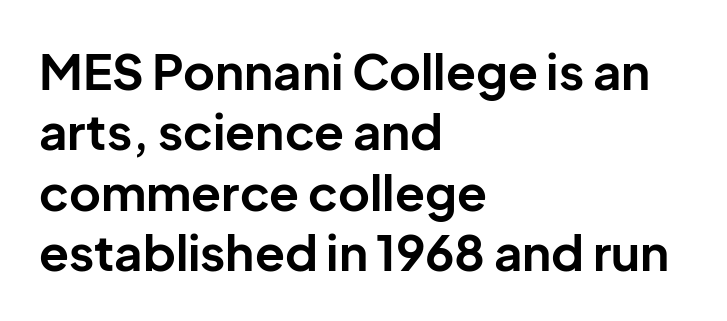
Quick note: underline off. The text was rendered using a sans face with plain stroke endings. Caption: bold face, heavy strokes. Inter-character spacing is left at the font's built-in metrics.
